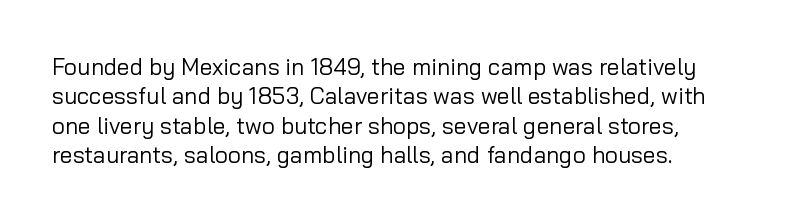
Q: Is the text bold? A: No.
Q: Is the text italic (slanted)? A: No, it is upright.
Q: Is the text underlined? A: No.
Q: How is the paragraph aligned? A: Left-aligned.
Q: Is the spacing between letters normal or unusually wide? A: Normal.
Q: Is the spacing between lines tight, normal or loose? A: Normal.
